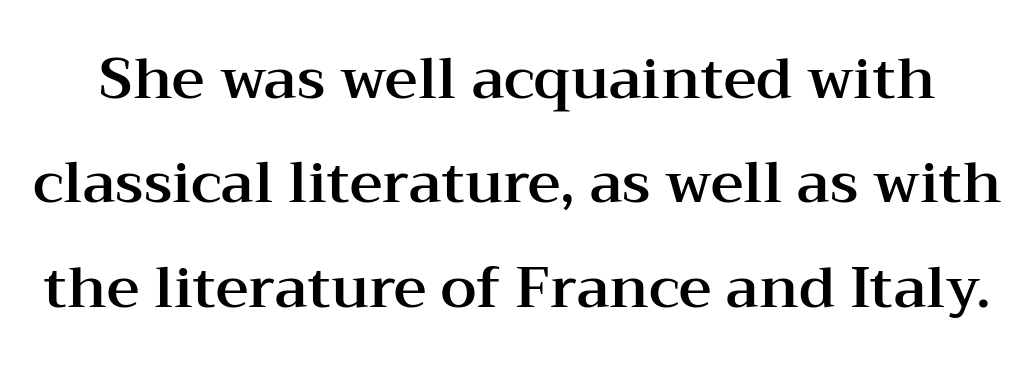
The image shows 57 px wide serif type, upright; set line spacing 1.83x, normal letter spacing, not underlined; medium stroke contrast and a medium x-height.
